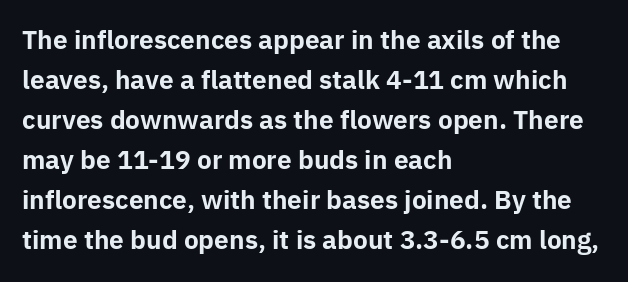
Q: Is the text bold? A: Yes.
Q: Is the text italic (slanted)? A: No, it is upright.
Q: Is the text underlined? A: No.
Q: How is the paragraph aligned? A: Left-aligned.
Q: Is the spacing between letters normal or unusually wide? A: Normal.
Q: Is the spacing between lines tight, normal or loose? A: Normal.
